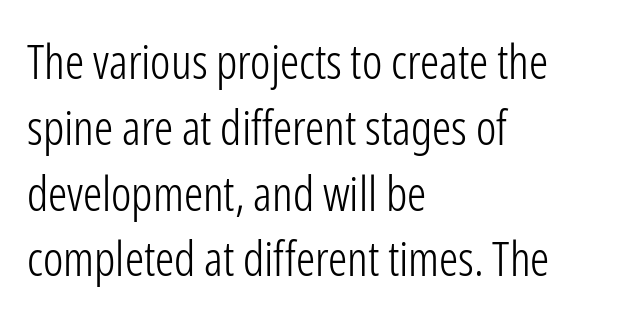
The paragraph has a hard left edge and a soft right edge. This sample has the flowing, uneven cadence of proportional lettering. Vertical stems look standard width or narrower in stroke. Normally led — the rows are evenly, conventionally spaced.
